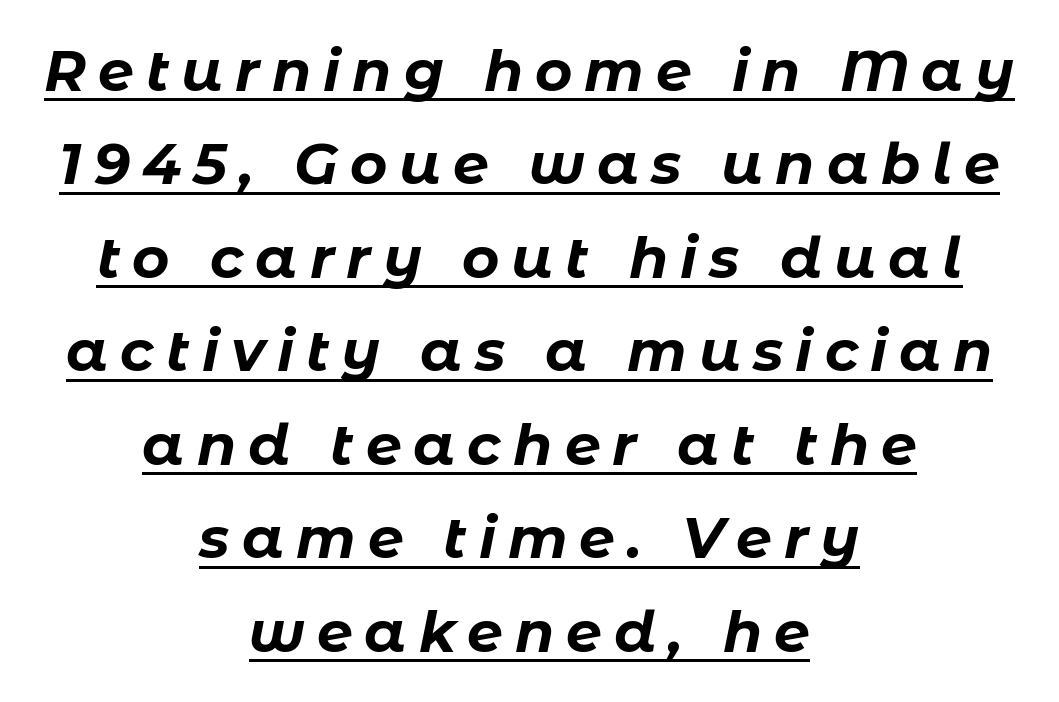
The image shows 57 px bold type, italic (leaning right); set centered, normal line spacing (1.64x), unusually wide letter spacing (+0.21 em), underlined; low stroke contrast and a medium x-height.
